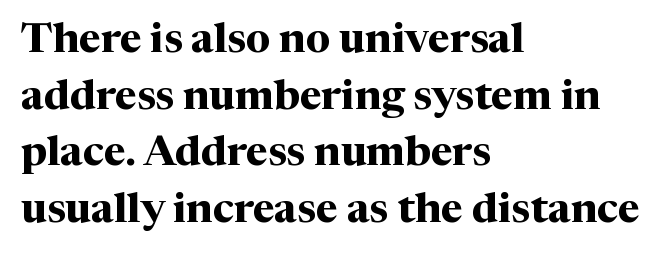
{"serif": "yes", "italic": "no", "bold": "yes", "weight": "bold", "width": "normal", "stroke_contrast": "medium", "x_height": "medium", "monospaced": "no", "underline": "no", "align": "left", "line_spacing": "normal", "line_spacing_ratio": 1.35, "letter_spacing": "normal", "letter_spacing_em": 0.0, "glyph_px": 42}
